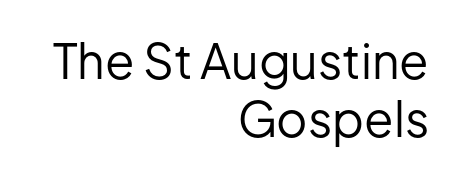
{"serif": "no", "italic": "no", "bold": "no", "weight": "regular", "width": "normal", "stroke_contrast": "low", "x_height": "medium", "monospaced": "no", "underline": "no", "align": "right", "line_spacing_ratio": 1.2, "letter_spacing": "normal", "letter_spacing_em": 0.0, "glyph_px": 48}
